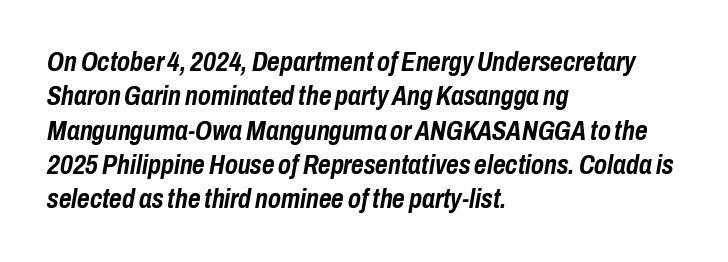
The strokes are fattened all the way to bold. Nobody drew a line under any word here. The typesetter chose a ragged-right arrangement here. Is there much room between lines? A standard amount, neither cramped nor airy.
